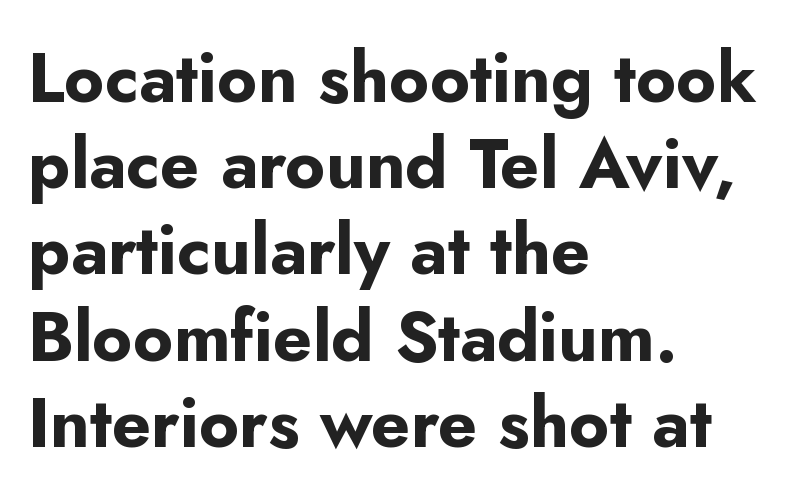
Between one letter and the next there's only the usual sliver of space. Typographic density is high because the face is bold. Looks like regular typesetting: each glyph gets only the width it needs. This sample uses an upright cut, with every glyph sitting square on the baseline. Serifs: no, the terminals of the letterforms are clean. Evenly set lines give the paragraph a standard silhouette.
